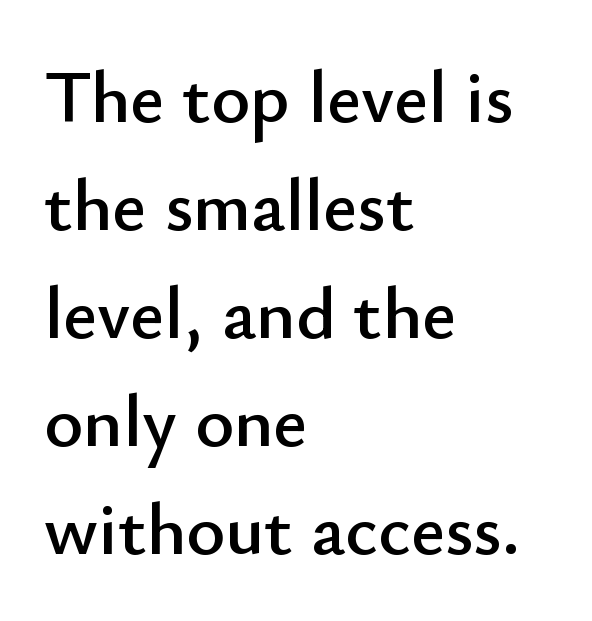
Q: Is the text italic (slanted)? A: No, it is upright.
Q: Is the typeface a serif or a sans-serif typeface? A: Sans-serif.
Q: Is the text underlined? A: No.
Q: How is the paragraph aligned? A: Left-aligned.
Q: Is the spacing between letters normal or unusually wide? A: Normal.
Q: Is the spacing between lines tight, normal or loose? A: Normal.
Q: Width (condensed, normal, or wide)? A: Normal.
Q: Stroke contrast? A: Low.
Q: x-height? A: Small.
Q: Monospaced? A: No.
